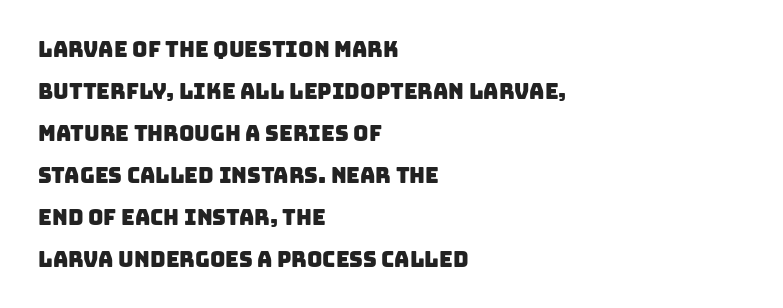
{"underline": "no", "align": "left", "line_spacing": "loose", "line_spacing_ratio": 2.0, "letter_spacing": "normal", "letter_spacing_em": 0.0, "glyph_px": 21}
